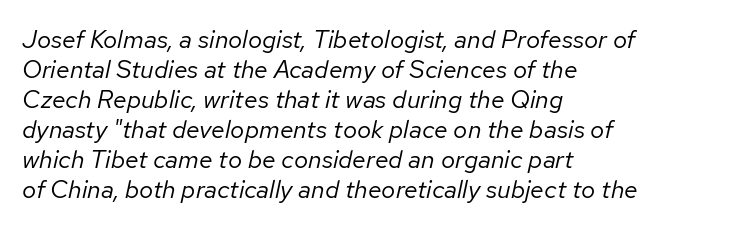
The image shows 25 px text type, italic (leaning right); set left-aligned, line spacing 1.2x, normal letter spacing, not underlined.
